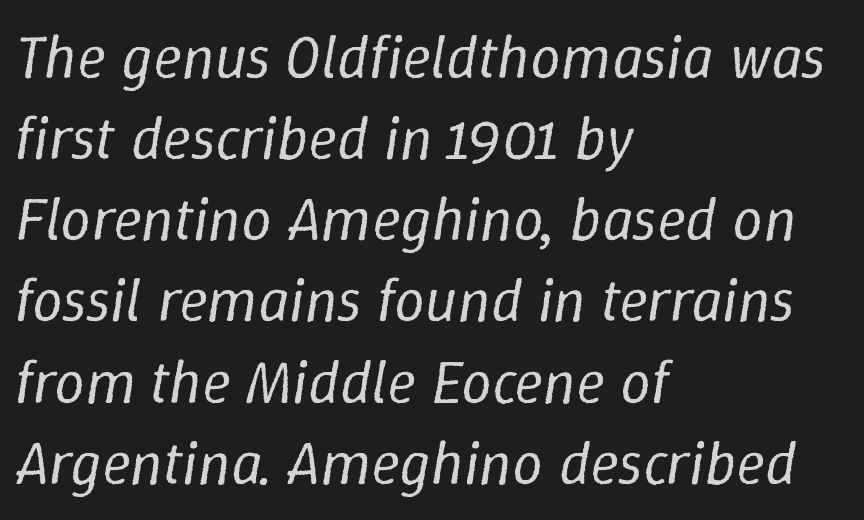
Think standard paragraph weight, or any step lighter than that. Does the copy run flush right? No — it runs flush left. Emphasis-style slanted type is in use. The passage shown has conventional tracking throughout. This rendering features lettering with no underline.
